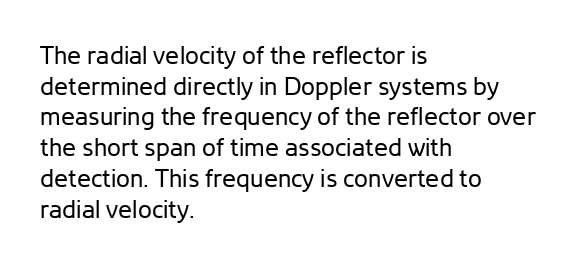
{"italic": "no", "bold": "no", "underline": "no", "align": "left", "line_spacing_ratio": 1.23, "letter_spacing": "normal", "letter_spacing_em": 0.0, "glyph_px": 25}
